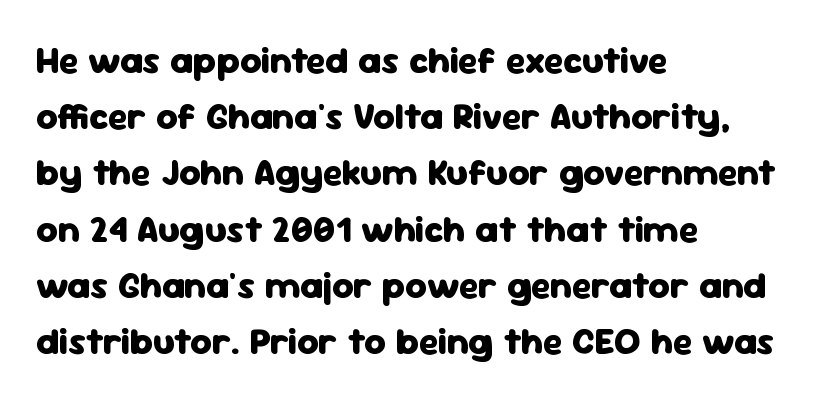
The image shows 37 px heavy sans-serif type, upright; set left-aligned, normal line spacing (1.52x), normal letter spacing, not underlined; low stroke contrast and a medium x-height.
